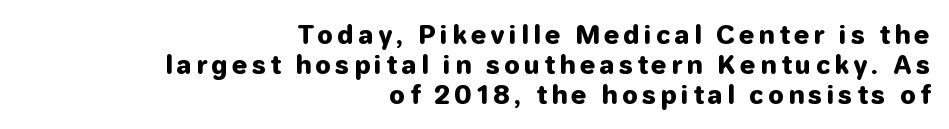
The image shows 25 px bold type, upright; set right-aligned, line spacing 1.2x, not underlined.
